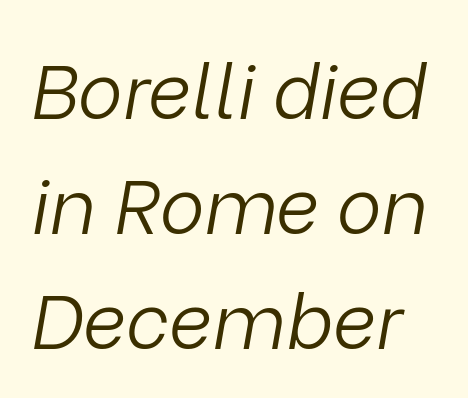
The image shows 76 px light type, italic (leaning right); set normal line spacing (1.51x), normal letter spacing, not underlined; low stroke contrast and a medium x-height.
